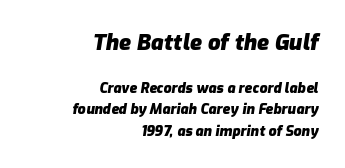
Look at the stroke-to-counter ratio: heavy, a bold. The ragged edge is on the left, which tells us the setting is flush right. Honestly, the letter spacing is just normal — you wouldn't notice it. In terms of posture, this sample is oblique.
